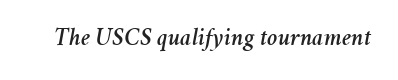
You can tell it's italic because the verticals aren't actually vertical. The specimen omits any rule beneath the text block's lines. Default kerning and tracking; the words read as compact shapes.
